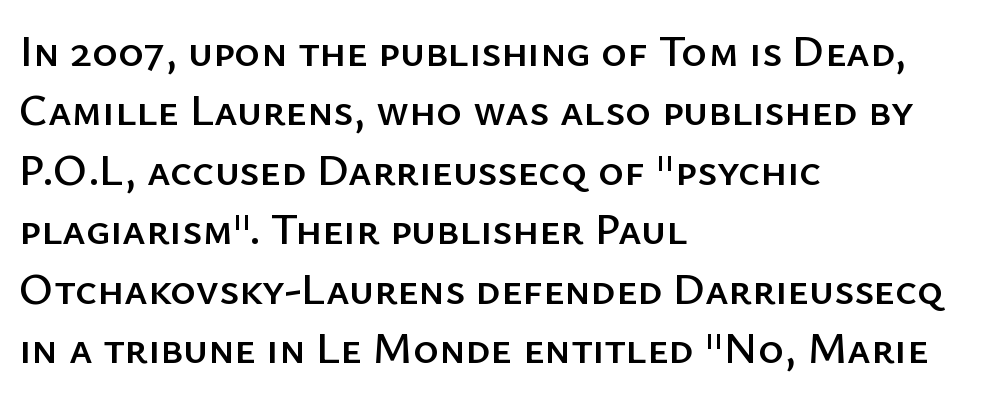
Default kerning and tracking; the words read as compact shapes. The characters display no serif detailing; their extremities are plain. Letters rest on an invisible, unmarked baseline. Line spacing here is normal.
